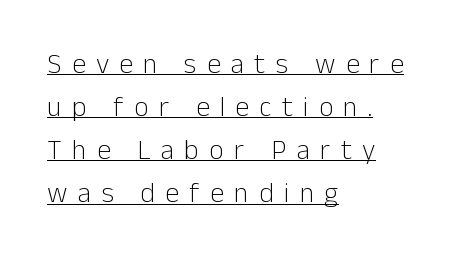
Every stem runs plumb, perpendicular to the baseline. These characters rest on top of a visible drawn line. Does extra space separate the letters? Yes, quite a lot of it. Compared with typical paragraphs, the rows here are spaced about the same. Horizontally, the lines are justified to the leading edge only.
